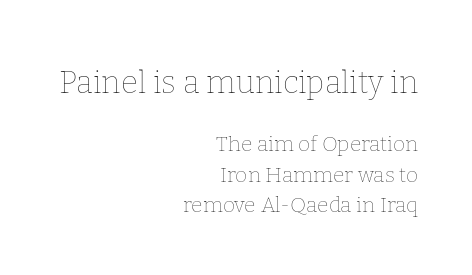
{"italic": "no", "bold": "no", "weight": "thin", "width": "normal", "stroke_contrast": "low", "x_height": "medium", "monospaced": "no", "underline": "no", "align": "right", "line_spacing": "normal", "line_spacing_ratio": 1.46, "letter_spacing": "normal", "letter_spacing_em": 0.0, "larger_block": "first", "size_ratio": 1.48, "glyph_px": 31}
